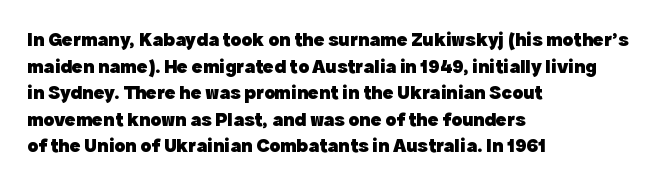
The typography opts for an upright posture over an oblique one. A classic flush-left, rag-right setting is used for this passage. Words appear dense and cohesive because spacing is normal. A full-strength bold gives these letters their thick strokes. Rule under the text: the space is simply empty.
